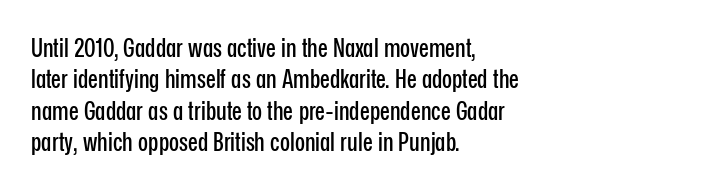
Tracking value appears to be zero — textbook default spacing. Rendered with straight, roman letterforms. Short and long lines alike share a common starting point at left. A bare baseline throughout the passage.
